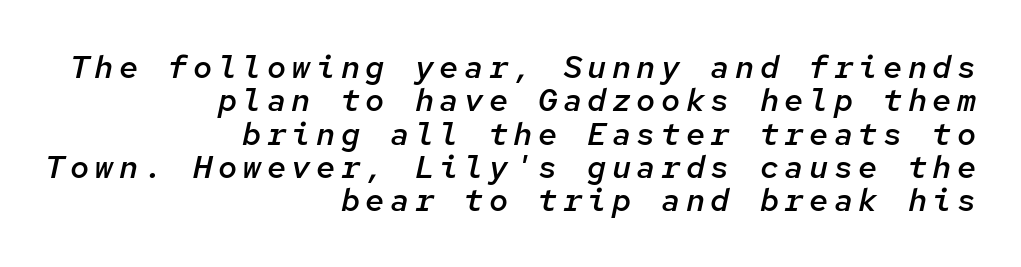
One-word summary of the alignment: right. The face used here is monospaced, like something from a code editor. It's the slanting kind of type. Moderately thickened strokes mark this as semibold type. Cramped leading.
